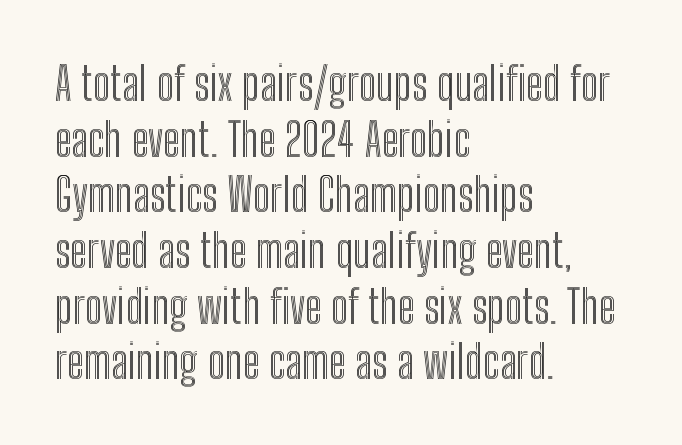
The image shows 46 px condensed type, upright; set left-aligned, line spacing 1.21x, normal letter spacing, not underlined; a medium x-height.
